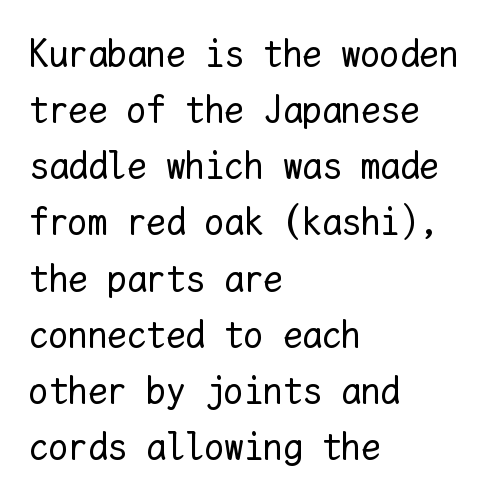
Q: Is the text bold? A: No.
Q: Is the text italic (slanted)? A: No, it is upright.
Q: Is the text underlined? A: No.
Q: How is the paragraph aligned? A: Left-aligned.
Q: Is the spacing between letters normal or unusually wide? A: Normal.
Q: Is the spacing between lines tight, normal or loose? A: Normal.
Q: Width (condensed, normal, or wide)? A: Normal.
Q: Stroke contrast? A: Low.
Q: x-height? A: Medium.
Q: Monospaced? A: Yes.
